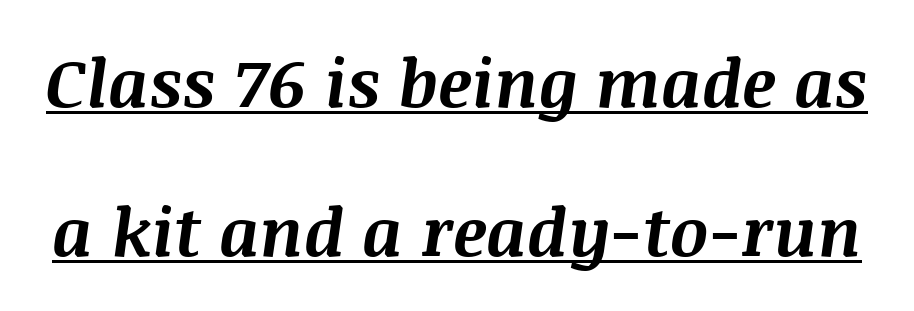
Q: Is the text bold? A: Yes.
Q: Is the text italic (slanted)? A: Yes, it leans right by about 8 degrees.
Q: Is the text underlined? A: Yes.
Q: Is the spacing between letters normal or unusually wide? A: Normal.
Q: Is the spacing between lines tight, normal or loose? A: Loose.
Q: Width (condensed, normal, or wide)? A: Normal.
Q: Stroke contrast? A: Medium.
Q: x-height? A: Large.
Q: Monospaced? A: No.
